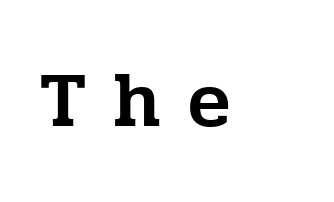
The image shows 78 px serif type, upright; set left-aligned, unusually wide letter spacing (+0.35 em), not underlined; low stroke contrast and a medium x-height.
